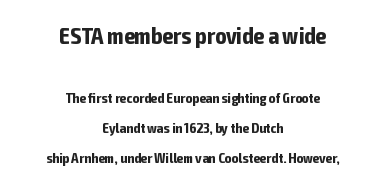
{"italic": "no", "bold": "yes", "underline": "no", "align": "center", "line_spacing": "loose", "line_spacing_ratio": 2.15, "letter_spacing": "normal", "letter_spacing_em": 0.0, "larger_block": "first", "size_ratio": 1.64, "glyph_px": 23}
